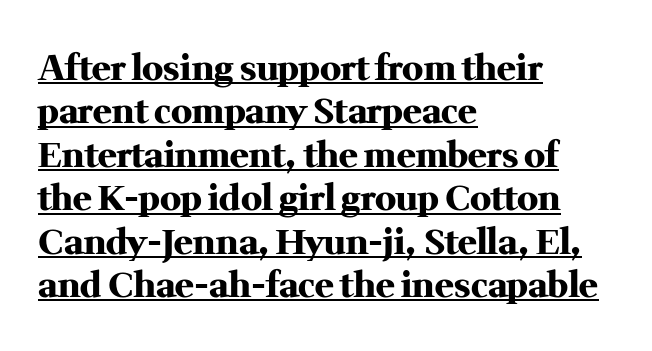
{"serif": "yes", "italic": "no", "bold": "yes", "weight": "heavy", "width": "normal", "stroke_contrast": "medium", "x_height": "medium", "monospaced": "no", "underline": "yes", "align": "left", "line_spacing_ratio": 1.24, "letter_spacing": "normal", "letter_spacing_em": 0.0, "glyph_px": 35}
